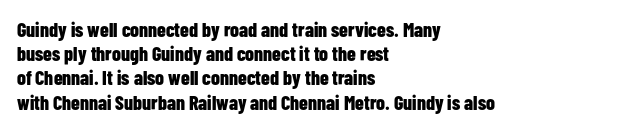
The image shows 20 px bold type, upright; set left-aligned, line spacing 1.21x, normal letter spacing, not underlined.
